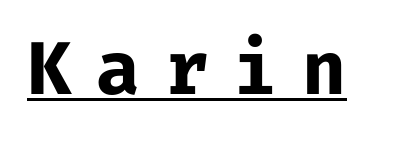
Glance below the letters and you will spot a drawn line. Posture: straight, roman, zero tilt. What stands out about the letter spacing? Its width — letters are far apart. Do the characters align in a grid? Yes, the font is monospaced.
